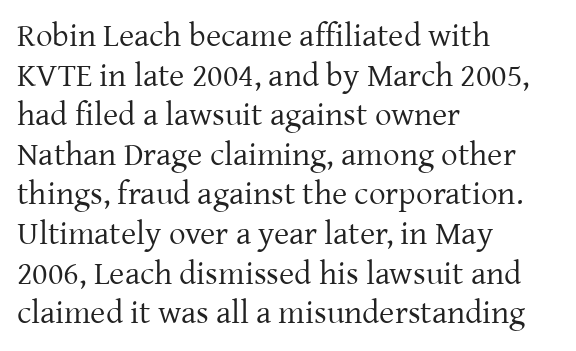
Are there feet on the stems? There are — it's a serif. Look at the tracking — it's just the regular setting, nothing added. Type without underlining. These lines are rendered in a variable-pitch font. If you drew a line through each stem, it would be perfectly vertical.
